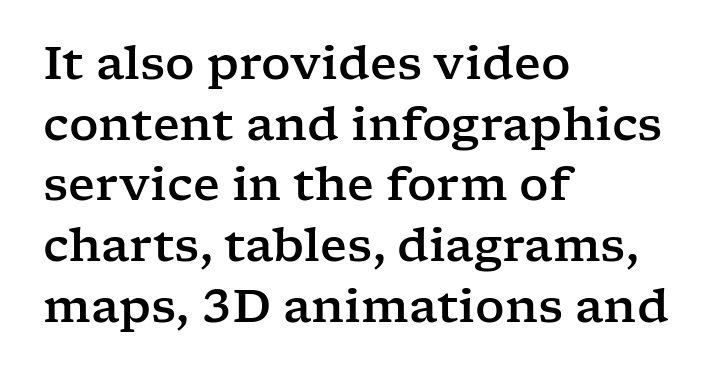
The image shows 46 px wide serif type, upright; set left-aligned, normal line spacing (1.32x), normal letter spacing, not underlined; low stroke contrast and a medium x-height.
